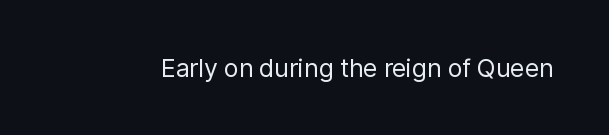
The rendering keeps characters at their native spacing. The font sits on the lighter half of the weight spectrum, regular included. Quick note: underline off. Is there any slant? The stems are plumb.
